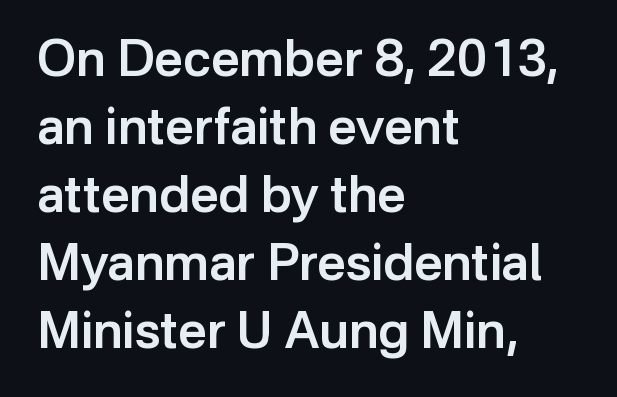
The image shows 50 px semibold sans-serif type, upright; set left-aligned, normal line spacing (1.36x), normal letter spacing, not underlined; low stroke contrast and a medium x-height.
